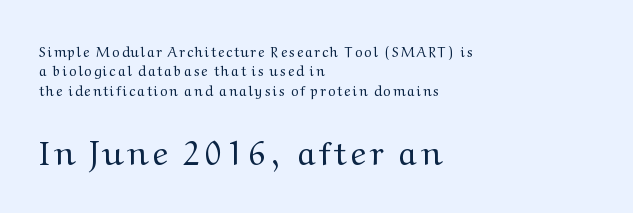
Notice how the passage keeps a crisp vertical edge on the left only. No word sits above an underline. Proportional: the letters do not fall into vertical columns. The lettering stays uniformly vertical, giving the passage a roman look. If you squint, the bottom block still reads clearly — it's the larger of the two. This sample uses a serif face.
